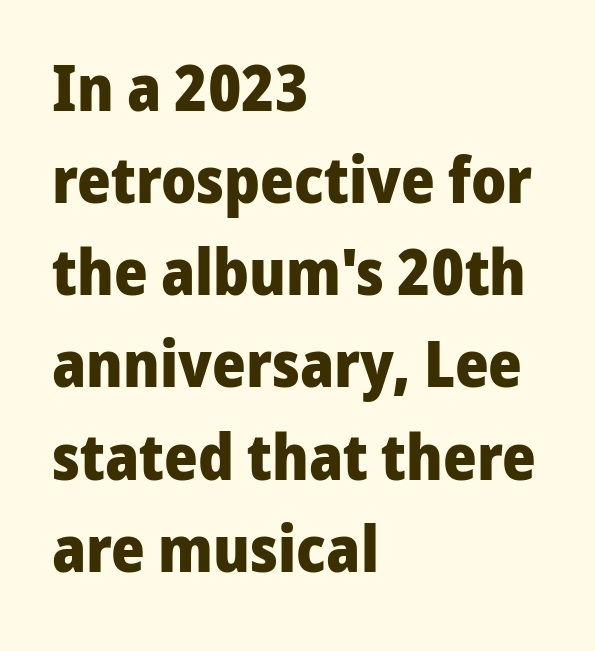
Q: Is the text bold? A: Yes.
Q: Is the text italic (slanted)? A: No, it is upright.
Q: Is the typeface a serif or a sans-serif typeface? A: Sans-serif.
Q: Is the text underlined? A: No.
Q: How is the paragraph aligned? A: Left-aligned.
Q: Is the spacing between letters normal or unusually wide? A: Normal.
Q: Is the spacing between lines tight, normal or loose? A: Normal.
Q: Width (condensed, normal, or wide)? A: Normal.
Q: Stroke contrast? A: Low.
Q: x-height? A: Medium.
Q: Monospaced? A: No.
